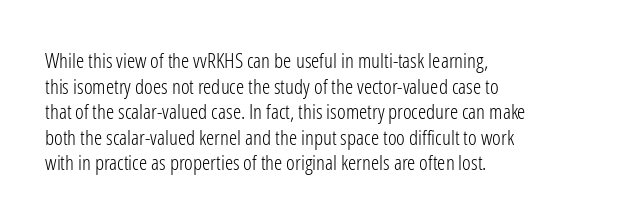
Q: Is the text bold? A: No.
Q: Is the text italic (slanted)? A: No, it is upright.
Q: Is the text underlined? A: No.
Q: How is the paragraph aligned? A: Left-aligned.
Q: Is the spacing between letters normal or unusually wide? A: Normal.
